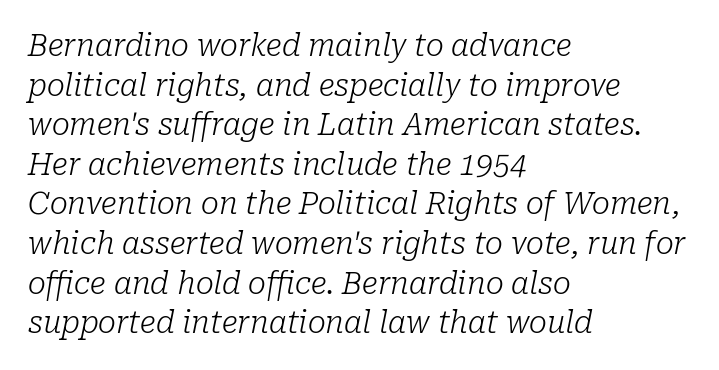
Underlining? Definitely not there. Typeset ragged right — the left edge is the straight one. There is no visible air inserted between adjacent glyphs. In terms of letterform style, serifs are clearly present.
